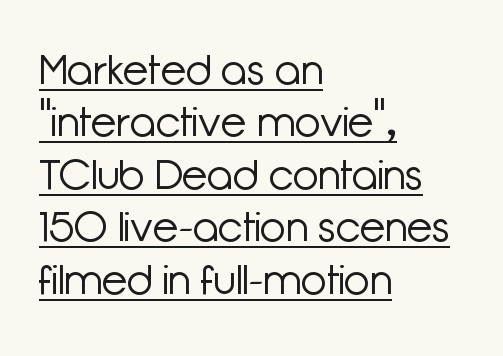
Q: Is the text bold? A: No.
Q: Is the text italic (slanted)? A: No, it is upright.
Q: Is the typeface a serif or a sans-serif typeface? A: Sans-serif.
Q: Is the text underlined? A: Yes.
Q: How is the paragraph aligned? A: Left-aligned.
Q: Is the spacing between letters normal or unusually wide? A: Normal.
Q: Is the spacing between lines tight, normal or loose? A: Normal.
Q: Width (condensed, normal, or wide)? A: Normal.
Q: Stroke contrast? A: Low.
Q: x-height? A: Medium.
Q: Monospaced? A: No.
